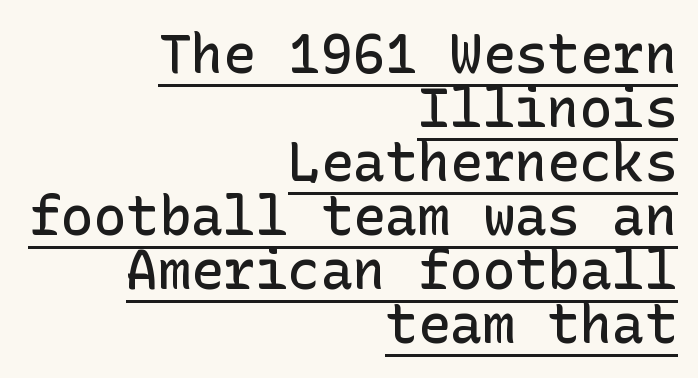
Q: Is the text bold? A: Semi-bold.
Q: Is the text italic (slanted)? A: No, it is upright.
Q: Is the typeface a serif or a sans-serif typeface? A: Sans-serif.
Q: Is the text underlined? A: Yes.
Q: How is the paragraph aligned? A: Right-aligned.
Q: Is the spacing between letters normal or unusually wide? A: Normal.
Q: Is the spacing between lines tight, normal or loose? A: Tight.
Q: Width (condensed, normal, or wide)? A: Normal.
Q: Stroke contrast? A: Low.
Q: x-height? A: Medium.
